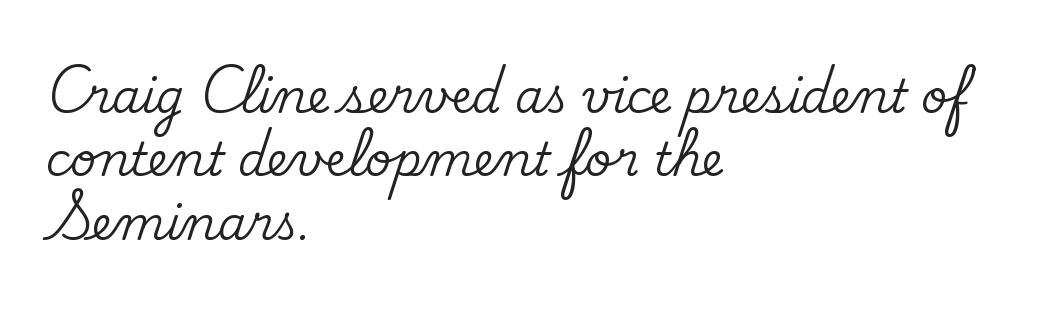
The image shows 46 px text type; set left-aligned, normal line spacing (1.38x), normal letter spacing, not underlined; medium stroke contrast and a small x-height.
